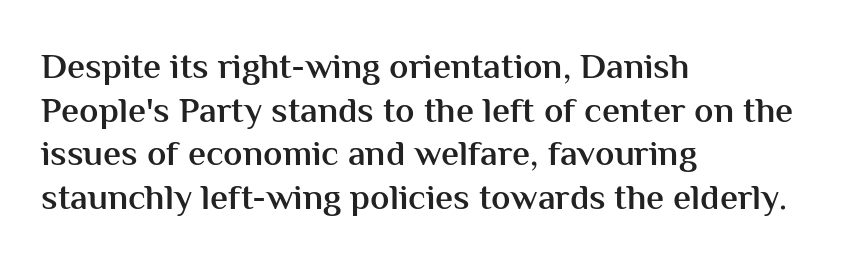
{"serif": "no", "italic": "no", "bold": "semi", "weight": "semibold", "width": "normal", "stroke_contrast": "medium", "x_height": "medium", "monospaced": "no", "underline": "no", "align": "left", "line_spacing_ratio": 1.21, "letter_spacing": "normal", "letter_spacing_em": 0.0, "glyph_px": 36}
